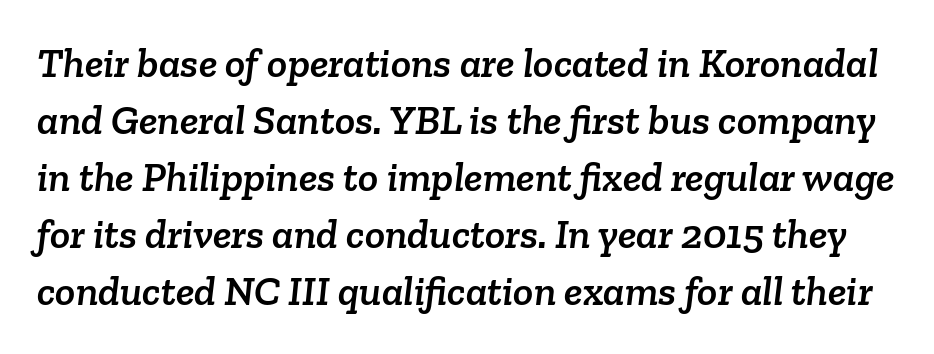
{"serif": "yes", "width": "normal", "stroke_contrast": "low", "x_height": "medium", "monospaced": "no", "underline": "no", "line_spacing": "normal", "line_spacing_ratio": 1.36, "letter_spacing": "normal", "letter_spacing_em": 0.0, "glyph_px": 42}
